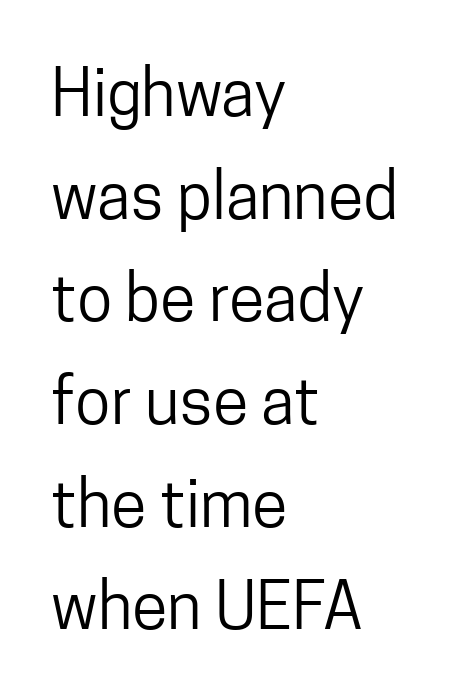
The image shows 65 px regular-weight, condensed sans-serif type, upright; set left-aligned, normal line spacing (1.58x), normal letter spacing, not underlined; low stroke contrast and a medium x-height.
